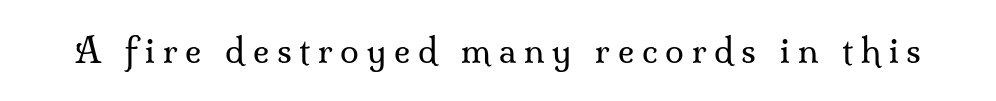
The image shows 34 px regular-weight serif type, upright; set unusually wide letter spacing (+0.23 em), not underlined; medium stroke contrast and a small x-height.
